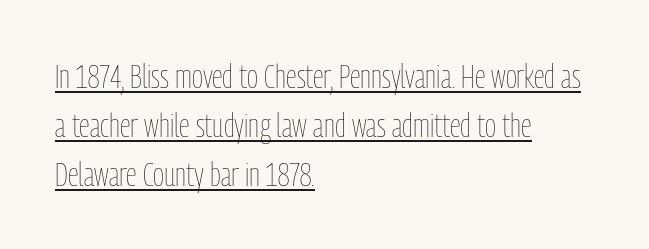
Proportional: the letters do not fall into vertical columns. Italic? Not at all — the glyphs are vertical. Is the stroke heavy? The answer is a plain regular-or-lighter. Layout note: lines flush left. The passage shown has conventional tracking throughout. You can see a thin bar hugging the bottom of the glyphs.
